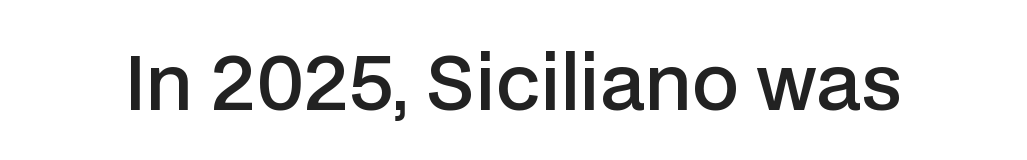
Q: Is the text bold? A: Semi-bold.
Q: Is the text italic (slanted)? A: No, it is upright.
Q: Is the typeface a serif or a sans-serif typeface? A: Sans-serif.
Q: Is the text underlined? A: No.
Q: Is the spacing between letters normal or unusually wide? A: Normal.
Q: Width (condensed, normal, or wide)? A: Normal.
Q: Stroke contrast? A: Low.
Q: x-height? A: Medium.
Q: Monospaced? A: No.
